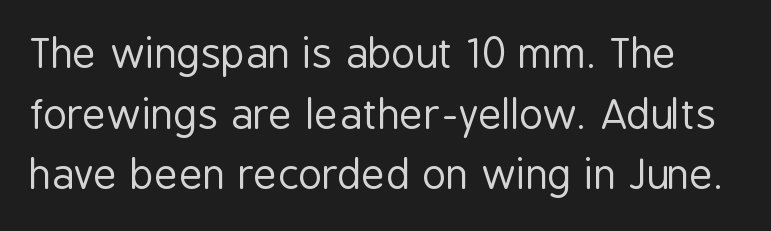
Unlike italic type, these characters show no tilt at all. Honestly, the row spacing looks completely unremarkable. A bare baseline throughout the passage. Bold? No — there's no thickening of the strokes.
